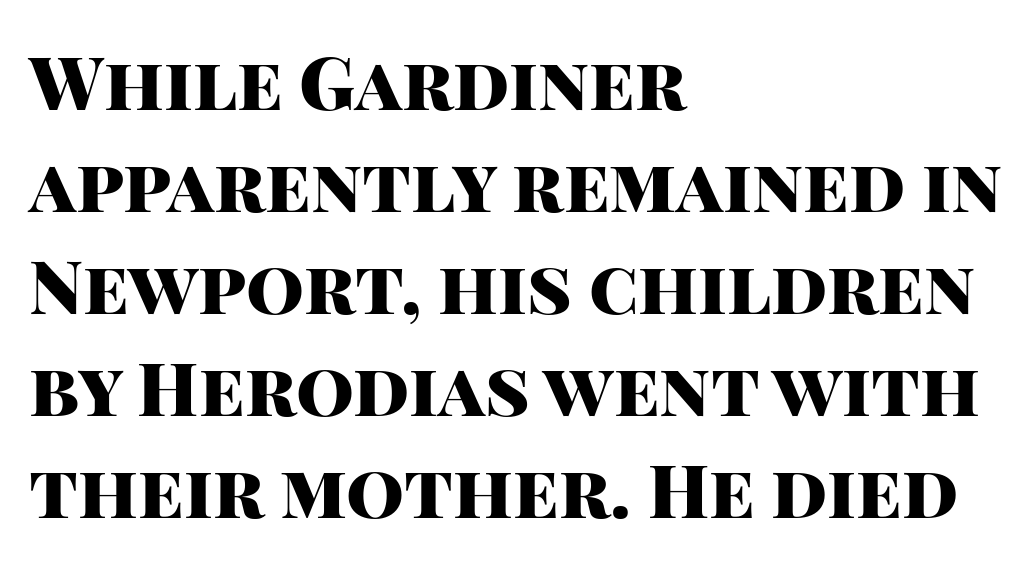
Nope, not italic — everything's standing straight. Leading: standard. Honestly, there is no underline to notice here at all. Reading down the block, your eye returns to a fixed left position each line. The font family rendered here belongs to the sans-serif group. The passage shown is typed in a proportional face where columns would drift.
